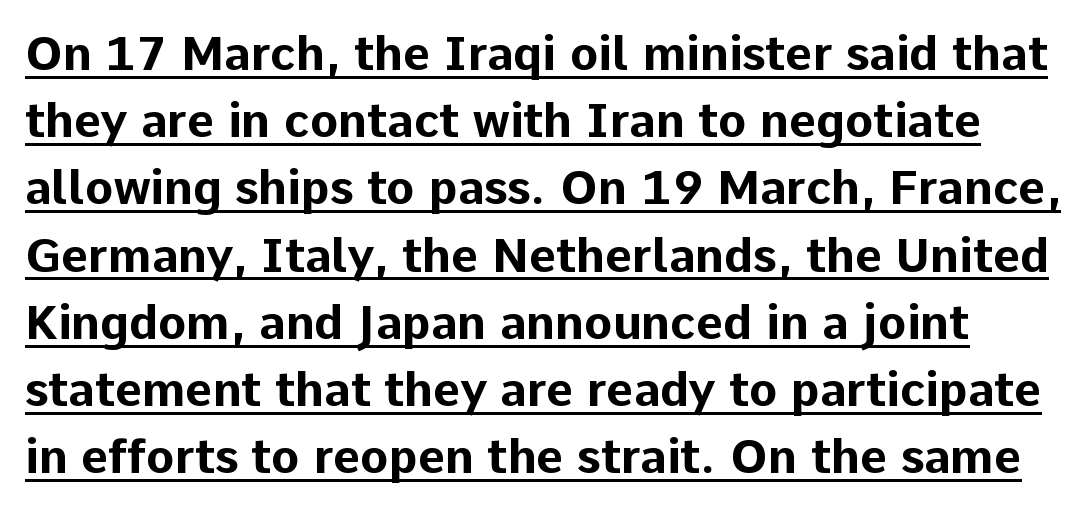
{"serif": "no", "italic": "no", "bold": "yes", "weight": "bold", "width": "normal", "stroke_contrast": "low", "x_height": "medium", "monospaced": "no", "underline": "yes", "line_spacing": "normal", "line_spacing_ratio": 1.43, "letter_spacing": "normal", "letter_spacing_em": 0.0, "glyph_px": 47}
